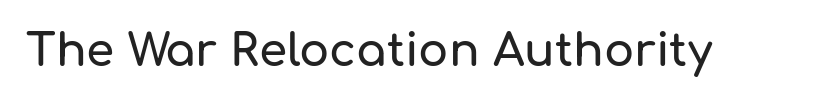
The image shows 45 px sans-serif type, upright; set normal letter spacing, not underlined; low stroke contrast and a medium x-height.
